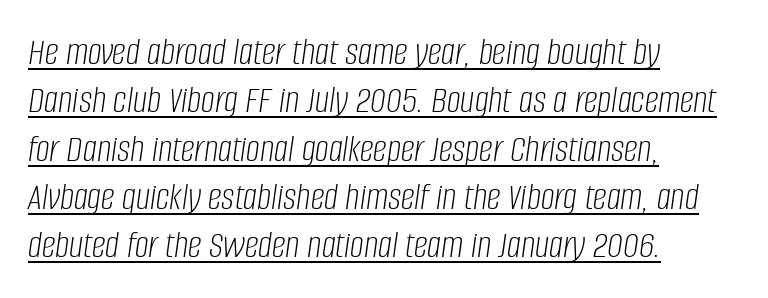
The image shows 39 px light, condensed type, italic (leaning right); set left-aligned, line spacing 1.24x, normal letter spacing, underlined; low stroke contrast and a large x-height.
